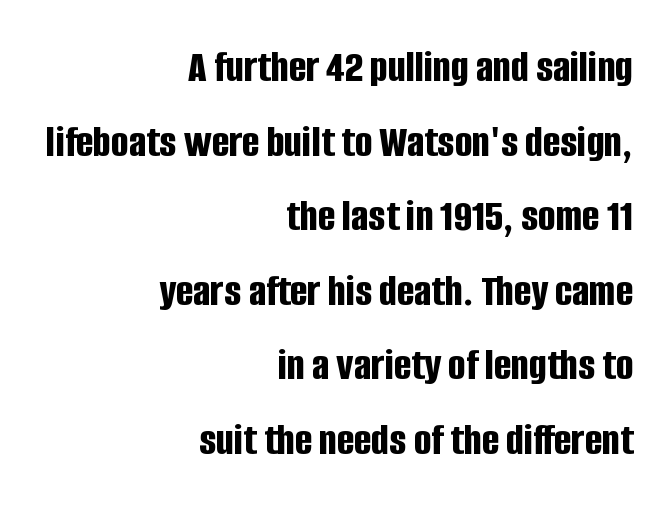
The passage is arranged like a letterhead date or caption credit — flush right. These lines carry a lot of weight — the face is fully bold. Is this a fixed-width face? No — the glyphs have proportional, varying widths. Nobody touched the tracking dial on this one.
